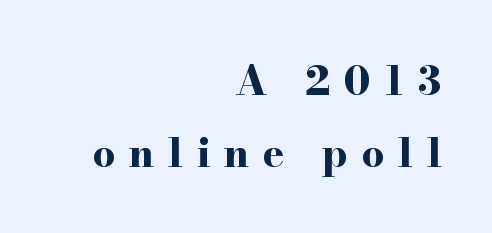
{"serif": "yes", "italic": "no", "bold": "yes", "weight": "bold", "width": "wide", "stroke_contrast": "high", "x_height": "small", "monospaced": "no", "underline": "no", "align": "right", "line_spacing_ratio": 1.79, "letter_spacing": "wide", "letter_spacing_em": 0.34, "glyph_px": 40}
